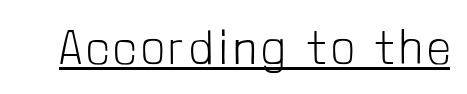
{"serif": "no", "italic": "no", "bold": "no", "weight": "light", "width": "condensed", "stroke_contrast": "low", "x_height": "medium", "monospaced": "no", "underline": "yes", "glyph_px": 48}
